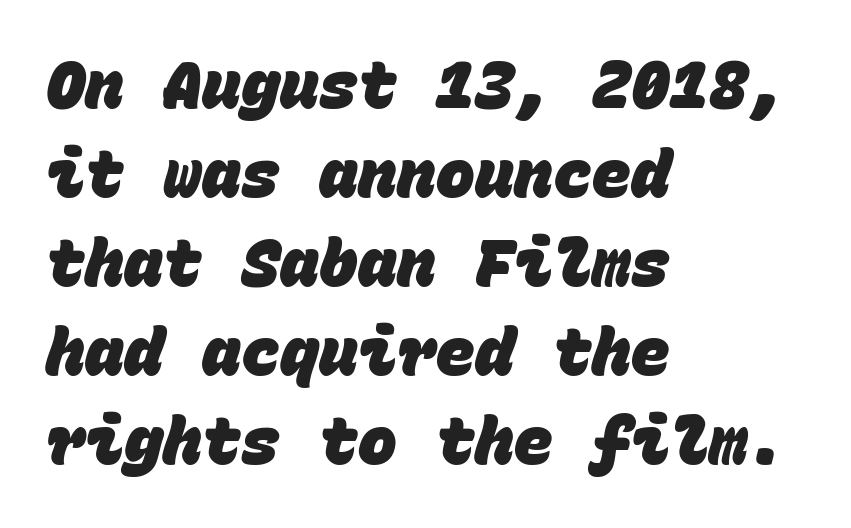
{"serif": "no", "bold": "yes", "weight": "heavy", "width": "normal", "stroke_contrast": "low", "x_height": "large", "monospaced": "yes", "underline": "no", "align": "left", "line_spacing": "normal", "line_spacing_ratio": 1.37, "letter_spacing": "normal", "letter_spacing_em": 0.0, "glyph_px": 65}
